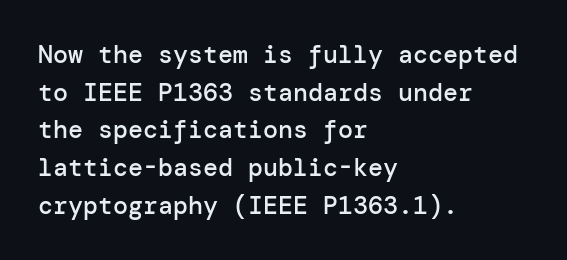
Q: Is the text bold? A: Semi-bold.
Q: Is the text italic (slanted)? A: No, it is upright.
Q: Is the text underlined? A: No.
Q: How is the paragraph aligned? A: Left-aligned.
Q: Is the spacing between letters normal or unusually wide? A: Normal.
Q: Is the spacing between lines tight, normal or loose? A: Normal.
